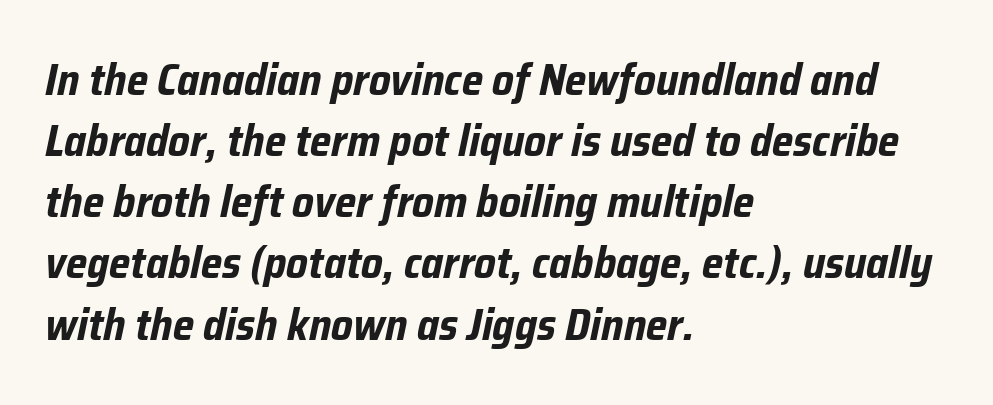
The image shows 44 px bold, condensed type, italic (leaning right); set left-aligned, normal line spacing (1.39x), normal letter spacing, not underlined; low stroke contrast and a medium x-height.
